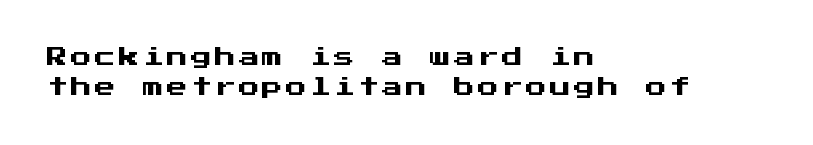
{"italic": "no", "underline": "no", "align": "left", "line_spacing": "normal", "line_spacing_ratio": 1.42, "glyph_px": 21}
